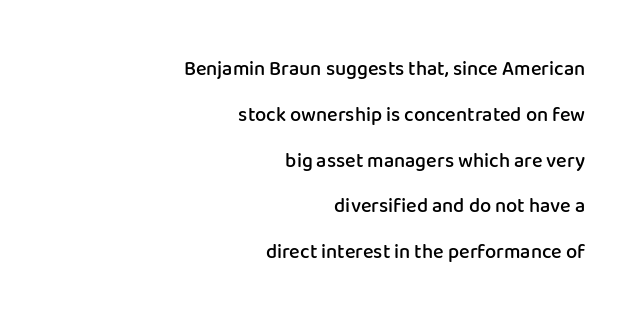
Posture: upright roman. Inter-character spacing is left at the font's built-in metrics. Compared with an ordinary text face, these strokes are moderately heavier — a semibold. Typeset ragged left — the right edge is the straight one.
